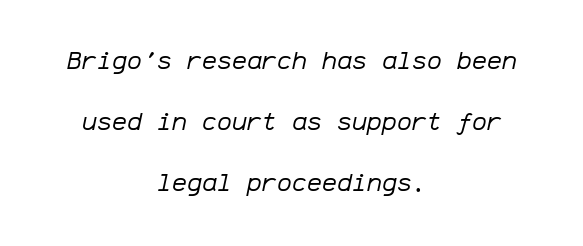
The image shows 25 px text type, italic (leaning right); set centered, loose line spacing (2.45x), normal letter spacing, not underlined.
